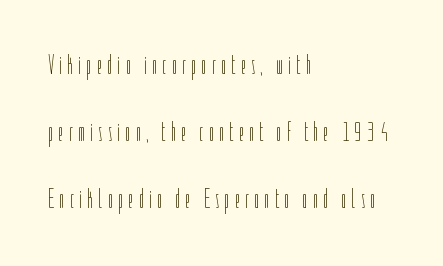
{"italic": "no", "bold": "no", "weight": "thin", "width": "condensed", "stroke_contrast": "low", "x_height": "medium", "monospaced": "no", "underline": "no", "align": "left", "line_spacing": "loose", "line_spacing_ratio": 2.4, "glyph_px": 28}
